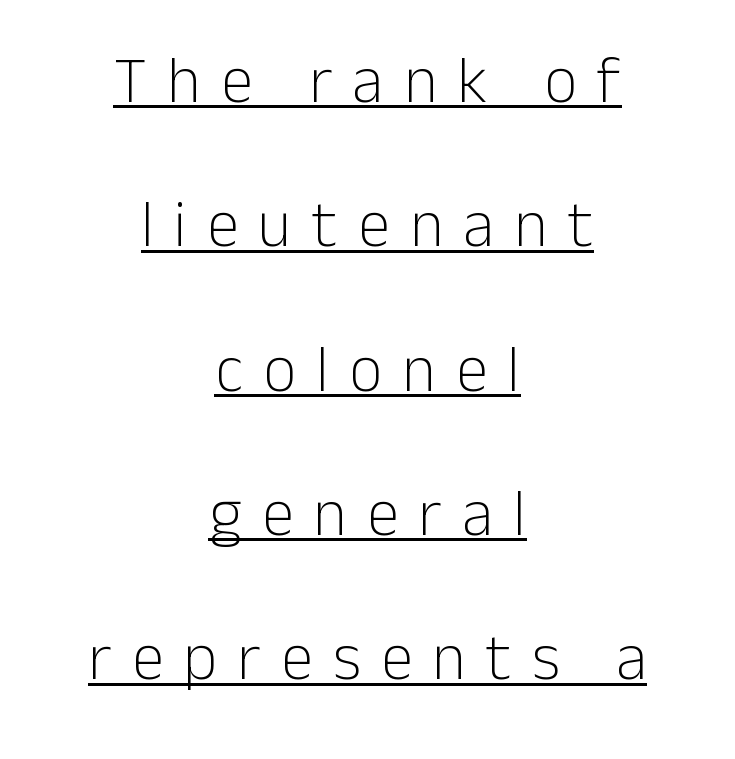
The image shows 65 px light sans-serif type, upright; set centered, loose line spacing (2.22x), unusually wide letter spacing (+0.31 em), underlined; low stroke contrast and a medium x-height.
